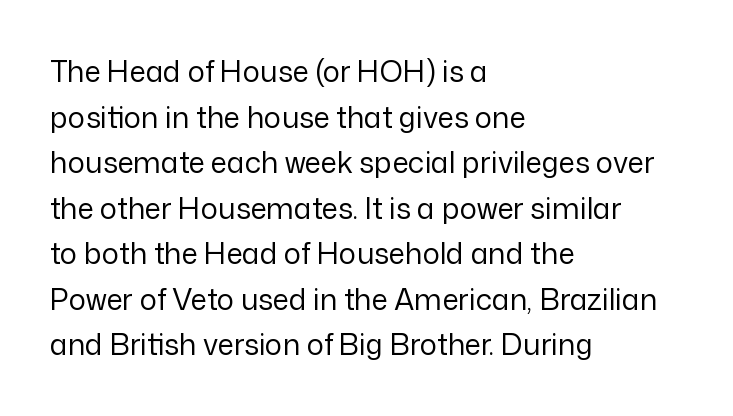
The letterforms sit at book weight or below. Unlike a traditional serif, this face leaves its strokes unadorned. The letters sit at their default tracking, neither squeezed nor spread. Casual observation: everything's shoved over to the left. The specimen omits any rule beneath the text block's lines. Does the lettering tilt? It doesn't — this is upright.
